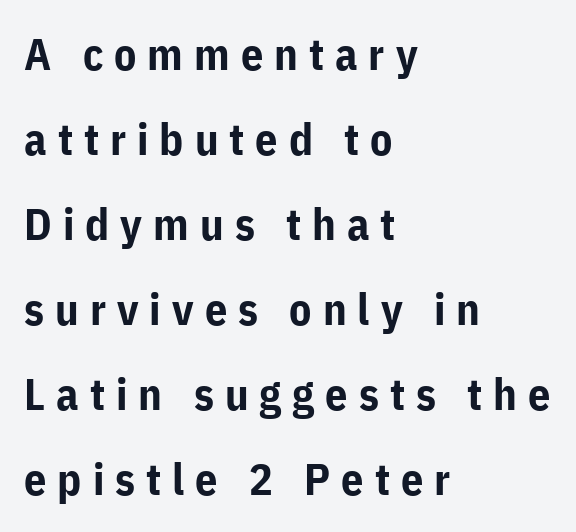
Stroke thickness is high; the sample reads as a true bold. Note the varied advance widths — an 'i' is clearly narrower than an 'm'. The lines are quadded left. The letters stand straight up with perfectly vertical stems. Students, note that the glyphs here are deliberately spaced far apart.
